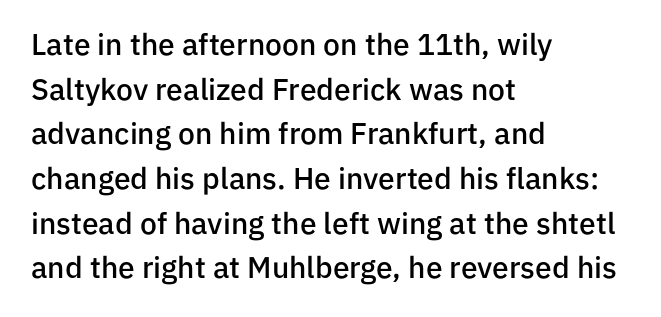
{"serif": "no", "italic": "no", "bold": "semi", "weight": "semibold", "width": "normal", "stroke_contrast": "low", "x_height": "medium", "monospaced": "no", "underline": "no", "align": "left", "line_spacing": "normal", "line_spacing_ratio": 1.49, "letter_spacing": "normal", "letter_spacing_em": 0.0, "glyph_px": 30}
